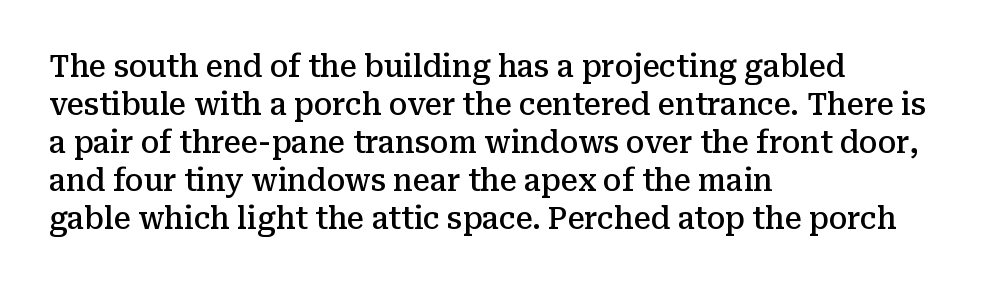
{"serif": "yes", "italic": "no", "bold": "semi", "weight": "semibold", "width": "normal", "stroke_contrast": "medium", "x_height": "medium", "monospaced": "no", "underline": "no", "align": "left", "line_spacing": "normal", "line_spacing_ratio": 1.27, "letter_spacing": "normal", "letter_spacing_em": 0.0, "glyph_px": 30}
